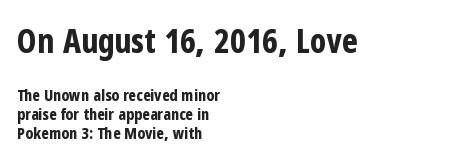
The image shows 33 px bold, condensed sans-serif type, upright; set left-aligned, line spacing 1.19x, normal letter spacing, not underlined; the first (top) block is 2.06x larger; low stroke contrast and a medium x-height.
